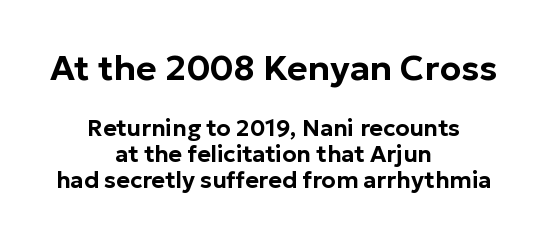
Q: Is the text italic (slanted)? A: No, it is upright.
Q: Is the typeface a serif or a sans-serif typeface? A: Sans-serif.
Q: Is the text underlined? A: No.
Q: How is the paragraph aligned? A: Centered.
Q: Is the spacing between letters normal or unusually wide? A: Normal.
Q: Is the spacing between lines tight, normal or loose? A: Tight.
Q: Which block of text is set in a larger size, the first (top) or the second (bottom)? A: The first (top) one.
Q: Width (condensed, normal, or wide)? A: Normal.
Q: Stroke contrast? A: Low.
Q: x-height? A: Medium.
Q: Monospaced? A: No.
